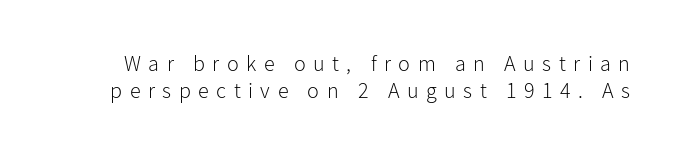
The image shows 22 px text type, upright; set line spacing 1.24x, unusually wide letter spacing (+0.34 em), not underlined.
